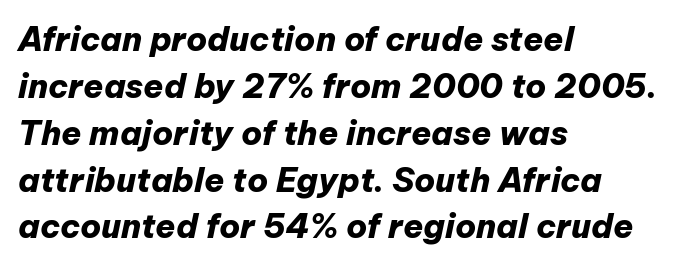
{"italic": "yes", "lean": "right", "slant_degrees": 12, "bold": "yes", "weight": "heavy", "width": "normal", "stroke_contrast": "low", "x_height": "medium", "monospaced": "no", "underline": "no", "align": "left", "line_spacing": "normal", "line_spacing_ratio": 1.42, "letter_spacing": "normal", "letter_spacing_em": 0.0, "glyph_px": 33}
